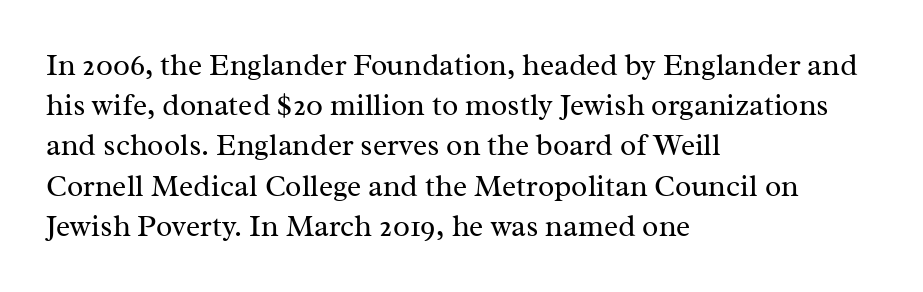
{"serif": "yes", "italic": "no", "bold": "no", "weight": "regular", "width": "normal", "stroke_contrast": "medium", "x_height": "medium", "monospaced": "no", "underline": "no", "align": "left", "line_spacing": "normal", "line_spacing_ratio": 1.34, "letter_spacing": "normal", "letter_spacing_em": 0.0, "glyph_px": 30}
